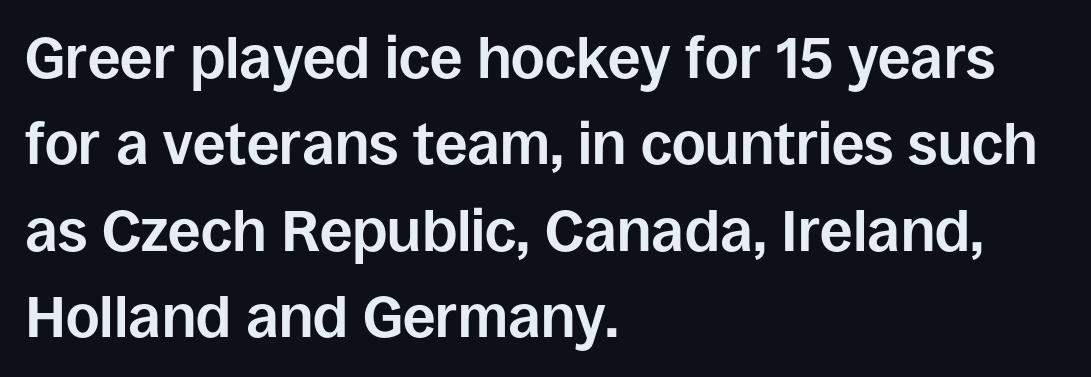
{"serif": "no", "italic": "no", "bold": "yes", "weight": "bold", "width": "normal", "stroke_contrast": "low", "x_height": "large", "monospaced": "no", "underline": "no", "align": "left", "line_spacing": "normal", "line_spacing_ratio": 1.49, "letter_spacing": "normal", "letter_spacing_em": 0.0, "glyph_px": 58}
